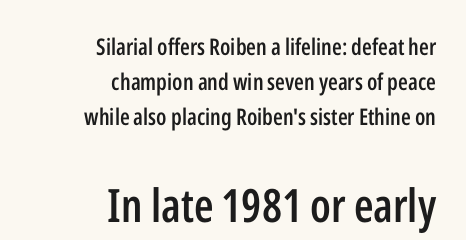
Q: Is the text bold? A: Semi-bold.
Q: Is the text italic (slanted)? A: No, it is upright.
Q: Is the typeface a serif or a sans-serif typeface? A: Sans-serif.
Q: Is the text underlined? A: No.
Q: How is the paragraph aligned? A: Right-aligned.
Q: Is the spacing between letters normal or unusually wide? A: Normal.
Q: Is the spacing between lines tight, normal or loose? A: Normal.
Q: Which block of text is set in a larger size, the first (top) or the second (bottom)? A: The second (bottom) one.
Q: Width (condensed, normal, or wide)? A: Condensed.
Q: Stroke contrast? A: Low.
Q: x-height? A: Medium.
Q: Monospaced? A: No.
